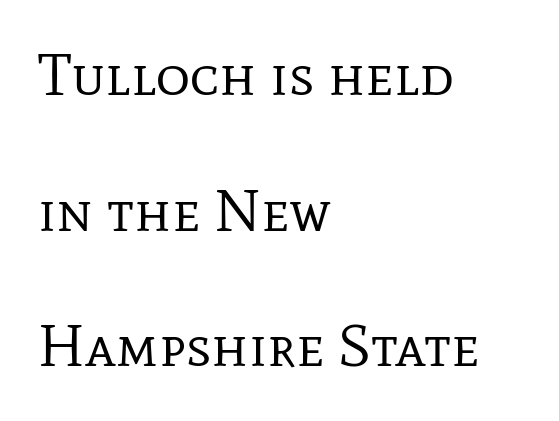
{"serif": "yes", "italic": "no", "bold": "no", "weight": "regular", "width": "normal", "stroke_contrast": "low", "x_height": "medium", "monospaced": "no", "underline": "no", "align": "left", "line_spacing": "loose", "line_spacing_ratio": 2.3, "letter_spacing": "normal", "letter_spacing_em": 0.0, "glyph_px": 59}
